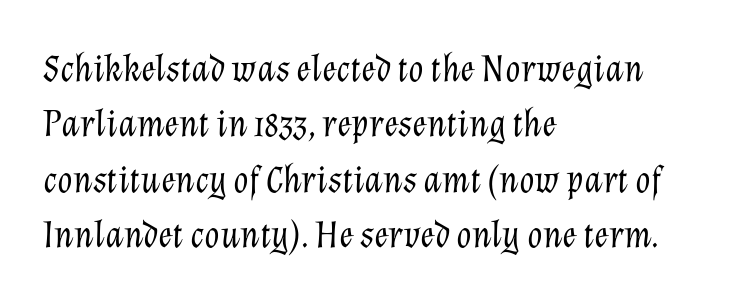
{"italic": "yes", "lean": "right", "slant_degrees": 12, "bold": "no", "weight": "light", "width": "normal", "stroke_contrast": "low", "x_height": "medium", "monospaced": "no", "underline": "no", "align": "left", "line_spacing": "normal", "line_spacing_ratio": 1.42, "letter_spacing": "normal", "letter_spacing_em": 0.0, "glyph_px": 39}
